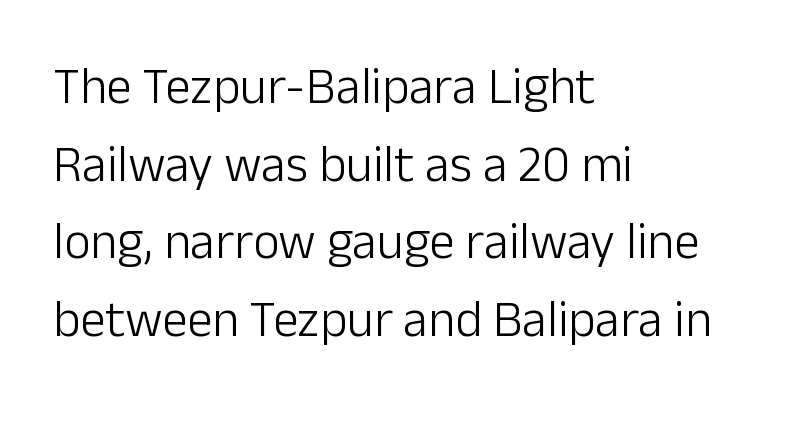
{"serif": "no", "italic": "no", "bold": "no", "weight": "light", "width": "normal", "stroke_contrast": "low", "x_height": "medium", "monospaced": "no", "underline": "no", "align": "left", "line_spacing": "normal", "line_spacing_ratio": 1.52, "letter_spacing": "normal", "letter_spacing_em": 0.0, "glyph_px": 51}
